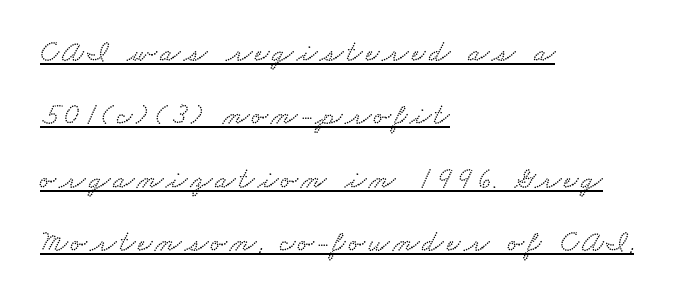
Q: Is the text underlined? A: Yes.
Q: How is the paragraph aligned? A: Left-aligned.
Q: Is the spacing between lines tight, normal or loose? A: Loose.
Q: Width (condensed, normal, or wide)? A: Wide.
Q: Stroke contrast? A: Low.
Q: x-height? A: Small.
Q: Monospaced? A: No.
